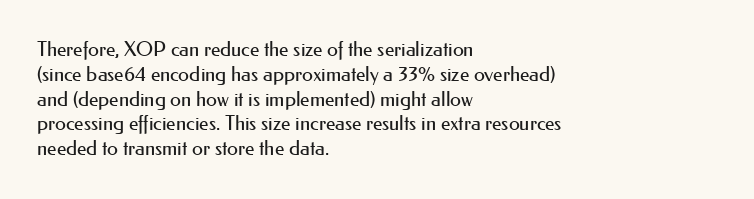
The image shows 20 px text type, upright; set left-aligned, line spacing 1.24x, normal letter spacing, not underlined.
